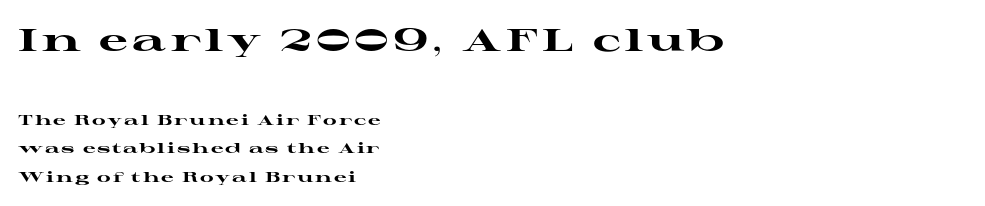
{"serif": "yes", "italic": "no", "bold": "yes", "weight": "heavy", "width": "wide", "stroke_contrast": "high", "x_height": "medium", "monospaced": "no", "underline": "no", "align": "left", "line_spacing": "loose", "line_spacing_ratio": 2.06, "larger_block": "first", "size_ratio": 2.29, "glyph_px": 32}
